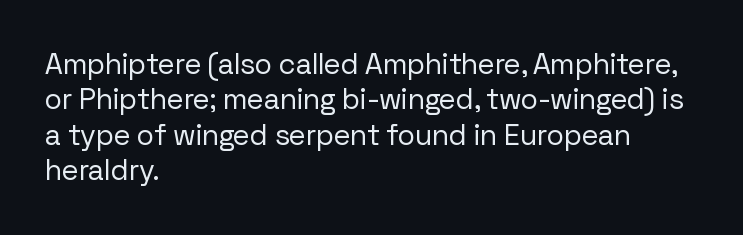
{"serif": "no", "italic": "no", "bold": "no", "weight": "regular", "width": "normal", "stroke_contrast": "low", "x_height": "medium", "monospaced": "no", "underline": "no", "align": "left", "line_spacing_ratio": 1.22, "letter_spacing": "normal", "letter_spacing_em": 0.0, "glyph_px": 29}
